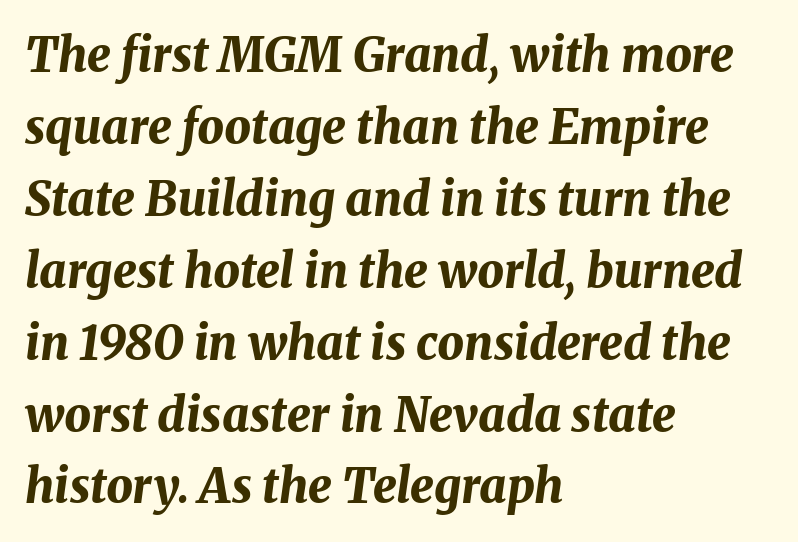
Q: Is the text bold? A: Yes.
Q: Is the text italic (slanted)? A: Yes, it leans right by about 8 degrees.
Q: Is the text underlined? A: No.
Q: How is the paragraph aligned? A: Left-aligned.
Q: Is the spacing between letters normal or unusually wide? A: Normal.
Q: Is the spacing between lines tight, normal or loose? A: Normal.
Q: Width (condensed, normal, or wide)? A: Normal.
Q: Stroke contrast? A: Medium.
Q: x-height? A: Medium.
Q: Monospaced? A: No.
